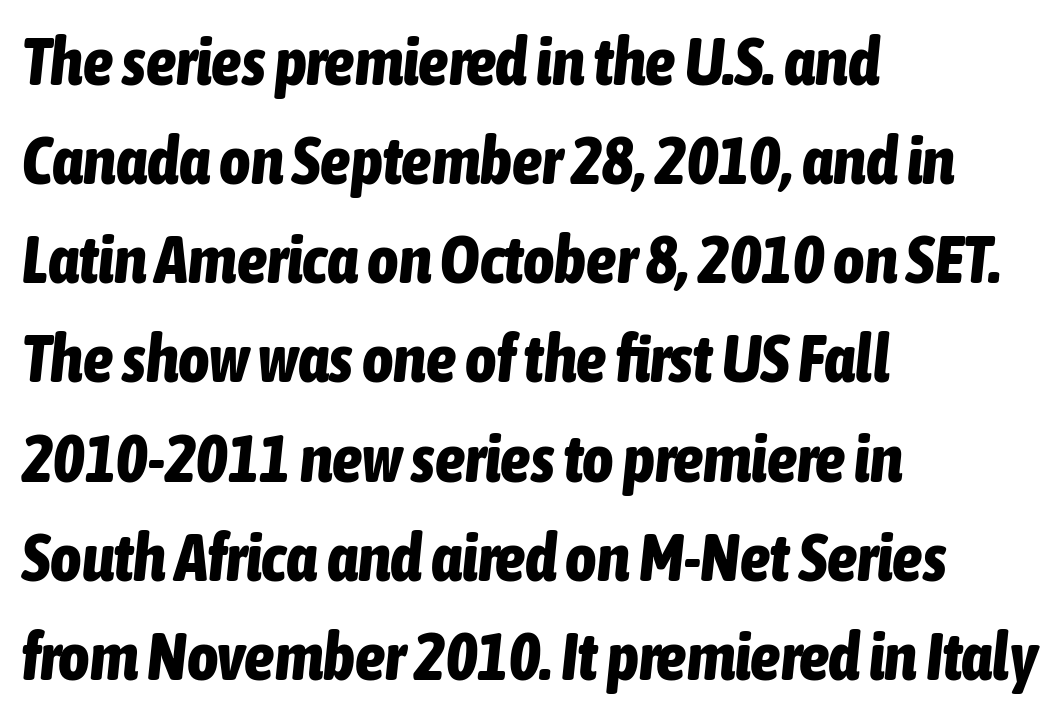
The image shows 67 px bold, condensed type, italic (leaning right); set left-aligned, normal line spacing (1.48x), normal letter spacing, not underlined; low stroke contrast and a medium x-height.
